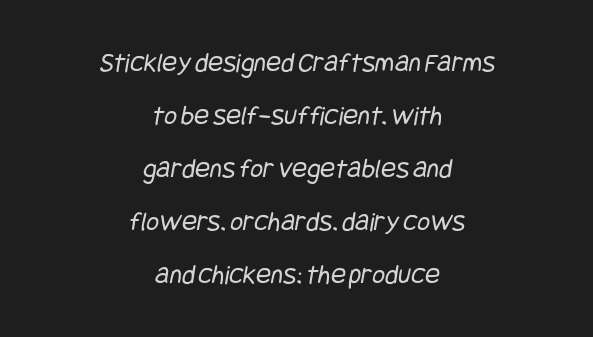
The image shows 28 px regular-weight, condensed sans-serif type; set centered, line spacing 1.89x, normal letter spacing, not underlined; low stroke contrast and a large x-height.
